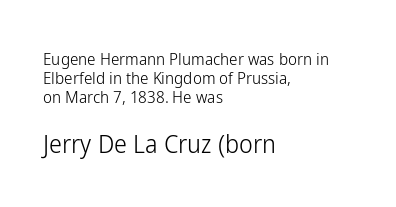
{"italic": "no", "bold": "no", "underline": "no", "align": "left", "line_spacing": "tight", "line_spacing_ratio": 1.11, "letter_spacing": "normal", "letter_spacing_em": 0.0, "larger_block": "second", "size_ratio": 1.53, "glyph_px": 26}
